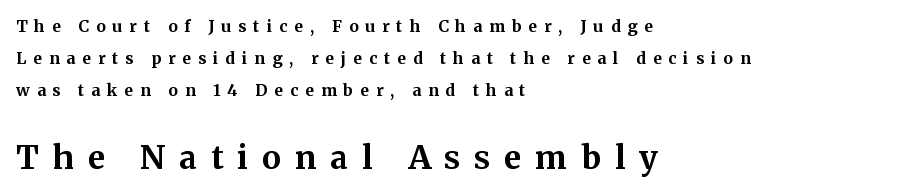
Q: Is the text bold? A: Yes.
Q: Is the text italic (slanted)? A: No, it is upright.
Q: Is the typeface a serif or a sans-serif typeface? A: Serif.
Q: Is the text underlined? A: No.
Q: How is the paragraph aligned? A: Left-aligned.
Q: Is the spacing between letters normal or unusually wide? A: Unusually wide.
Q: Is the spacing between lines tight, normal or loose? A: Loose.
Q: Which block of text is set in a larger size, the first (top) or the second (bottom)? A: The second (bottom) one.
Q: Width (condensed, normal, or wide)? A: Normal.
Q: Stroke contrast? A: Medium.
Q: x-height? A: Medium.
Q: Monospaced? A: No.
